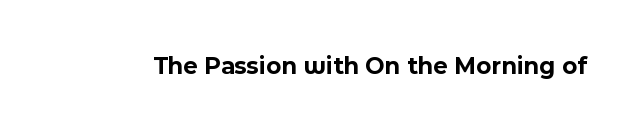
The image shows 25 px bold type, upright; set normal letter spacing, not underlined.
